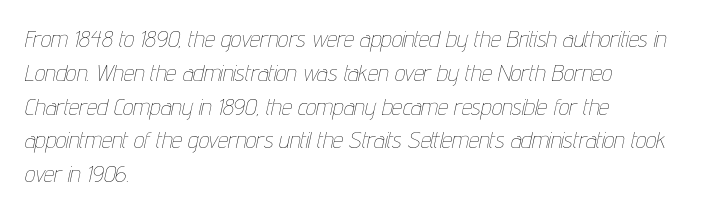
The image shows 23 px text type, italic (leaning right); set left-aligned, normal line spacing (1.47x), normal letter spacing, not underlined.
